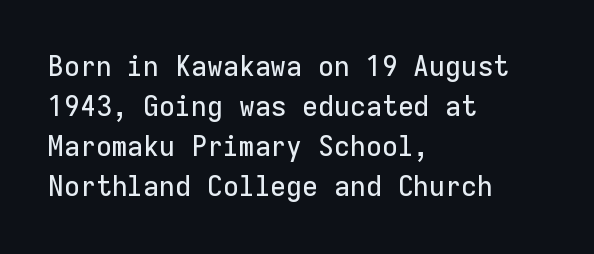
Q: Is the text italic (slanted)? A: No, it is upright.
Q: Is the typeface a serif or a sans-serif typeface? A: Sans-serif.
Q: Is the text underlined? A: No.
Q: How is the paragraph aligned? A: Left-aligned.
Q: Is the spacing between letters normal or unusually wide? A: Normal.
Q: Is the spacing between lines tight, normal or loose? A: Normal.
Q: Width (condensed, normal, or wide)? A: Normal.
Q: Stroke contrast? A: Low.
Q: x-height? A: Medium.
Q: Monospaced? A: Yes.
